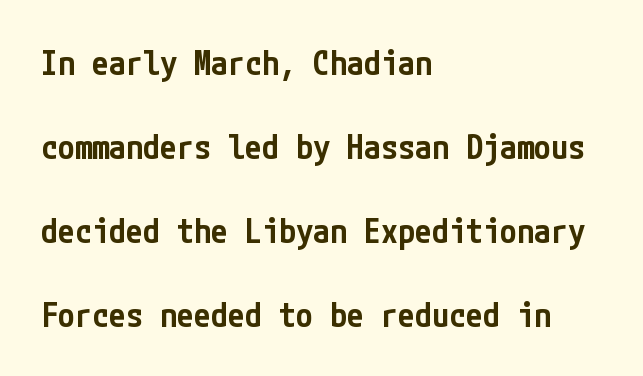
Does extra space separate the letters? No, they use regular spacing. Teacher's note: observe the even left margin — that is flush-left alignment. The passage shown is not underscored anywhere. Italic: no, the glyphs are upright roman.
